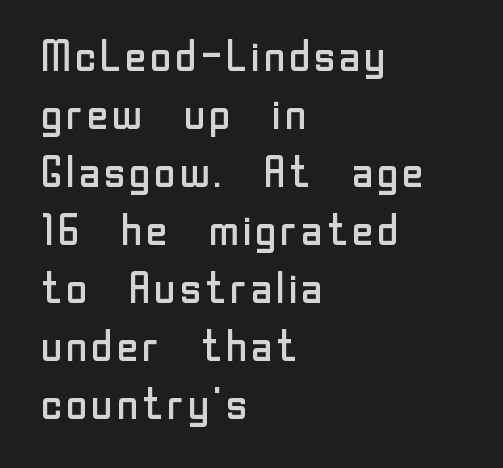
{"serif": "no", "italic": "no", "bold": "no", "weight": "regular", "width": "normal", "stroke_contrast": "low", "x_height": "medium", "monospaced": "no", "underline": "no", "align": "left", "line_spacing": "normal", "line_spacing_ratio": 1.35, "letter_spacing": "normal", "letter_spacing_em": 0.0, "glyph_px": 43}
